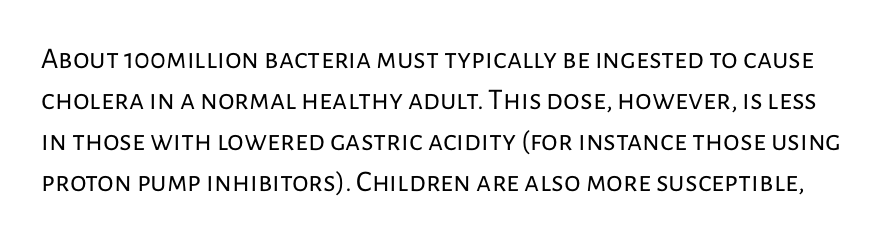
{"serif": "no", "italic": "no", "bold": "no", "weight": "regular", "width": "normal", "stroke_contrast": "low", "x_height": "medium", "monospaced": "no", "underline": "no", "line_spacing": "normal", "line_spacing_ratio": 1.37, "letter_spacing": "normal", "letter_spacing_em": 0.0, "glyph_px": 30}
